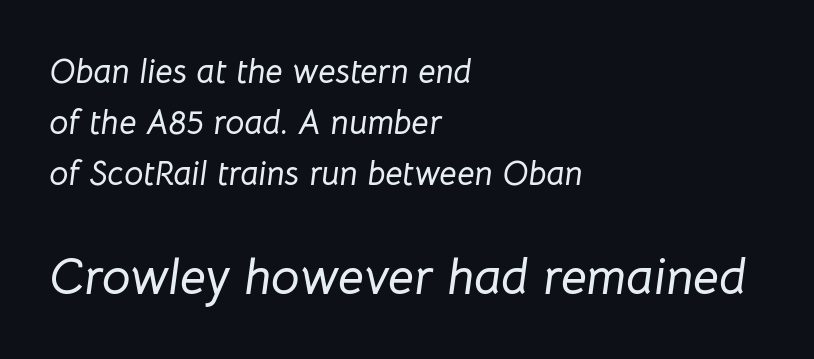
Q: Is the text italic (slanted)? A: Yes, it leans right by about 8 degrees.
Q: Is the text underlined? A: No.
Q: How is the paragraph aligned? A: Left-aligned.
Q: Is the spacing between letters normal or unusually wide? A: Normal.
Q: Is the spacing between lines tight, normal or loose? A: Normal.
Q: Which block of text is set in a larger size, the first (top) or the second (bottom)? A: The second (bottom) one.
Q: Width (condensed, normal, or wide)? A: Normal.
Q: Stroke contrast? A: Low.
Q: x-height? A: Medium.
Q: Monospaced? A: No.
